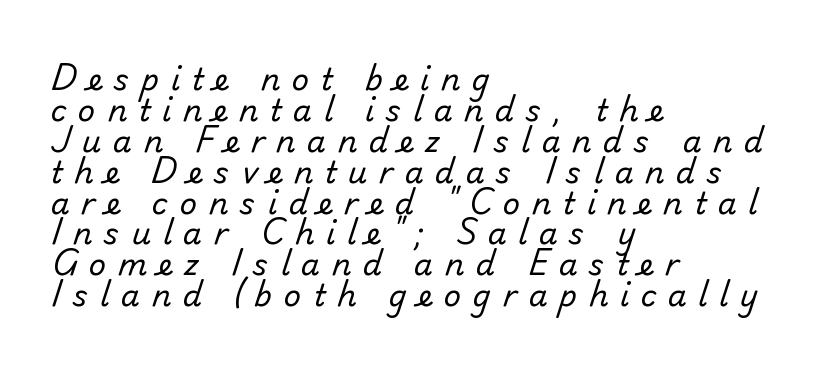
The image shows 30 px regular-weight sans-serif type; set left-aligned, tight line spacing (1.03x), unusually wide letter spacing (+0.39 em), not underlined; low stroke contrast and a small x-height.
